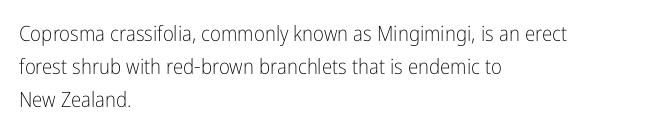
The image shows 21 px text type, upright; set left-aligned, normal line spacing (1.58x), normal letter spacing, not underlined.
